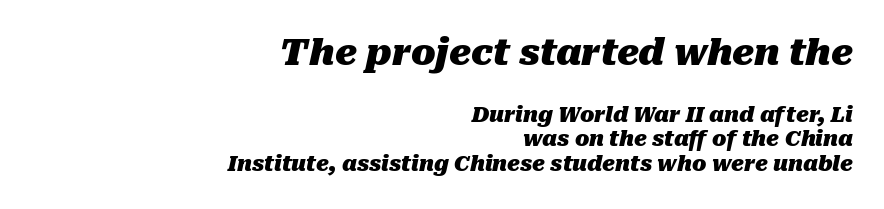
You could not count columns in this text — the font is proportionally spaced. The characters look thick and weighty, a clear bold. The rendering shrinks the type as you move from the upper chunk to the lower. Where is the straight margin? On the right.
